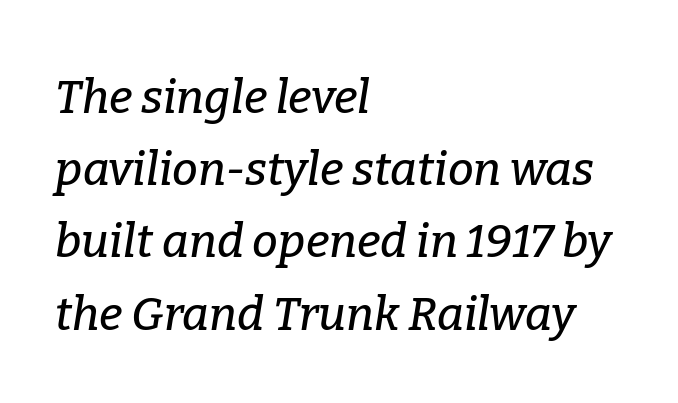
{"serif": "yes", "italic": "yes", "lean": "right", "slant_degrees": 9, "width": "normal", "stroke_contrast": "low", "x_height": "medium", "monospaced": "no", "underline": "no", "align": "left", "line_spacing": "normal", "line_spacing_ratio": 1.57, "letter_spacing": "normal", "letter_spacing_em": 0.0, "glyph_px": 46}
